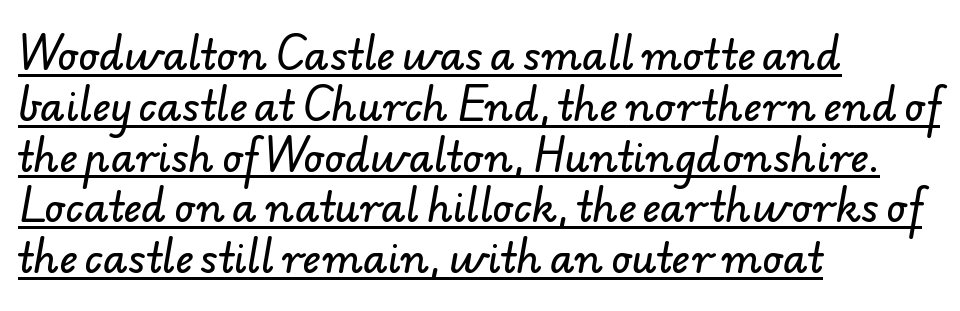
Q: Is the typeface a serif or a sans-serif typeface? A: Sans-serif.
Q: Is the text underlined? A: Yes.
Q: How is the paragraph aligned? A: Left-aligned.
Q: Is the spacing between letters normal or unusually wide? A: Normal.
Q: Is the spacing between lines tight, normal or loose? A: Normal.
Q: Width (condensed, normal, or wide)? A: Normal.
Q: Stroke contrast? A: Low.
Q: x-height? A: Small.
Q: Monospaced? A: No.
